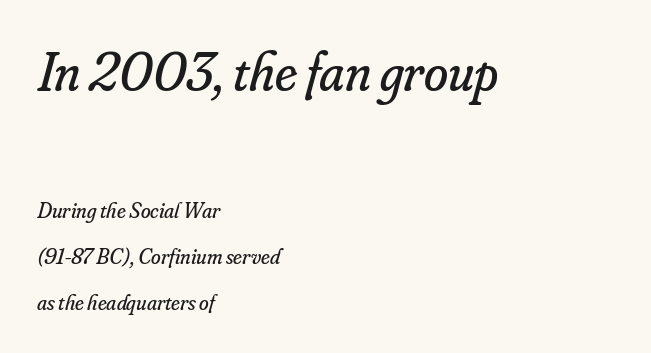
The image shows 55 px regular-weight serif type, italic (leaning right); set left-aligned, loose line spacing (2.09x), normal letter spacing, not underlined; the first (top) block is 2.5x larger; low stroke contrast and a small x-height.
